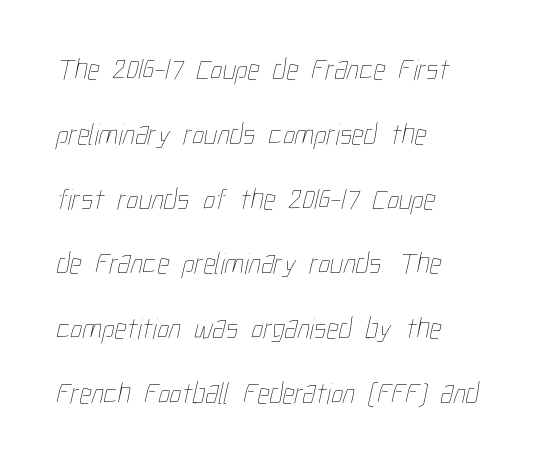
The image shows 30 px thin, condensed type; set left-aligned, loose line spacing (2.16x), normal letter spacing, not underlined; low stroke contrast and a medium x-height.
